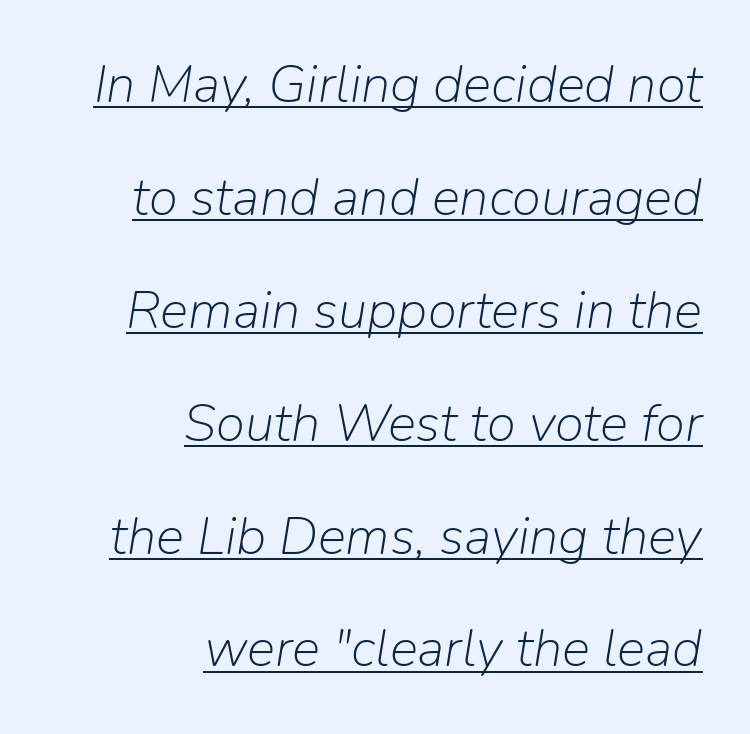
{"italic": "yes", "lean": "right", "slant_degrees": 9, "bold": "no", "weight": "light", "width": "normal", "stroke_contrast": "low", "x_height": "medium", "monospaced": "no", "underline": "yes", "align": "right", "line_spacing": "loose", "line_spacing_ratio": 2.13, "letter_spacing": "normal", "letter_spacing_em": 0.0, "glyph_px": 53}
